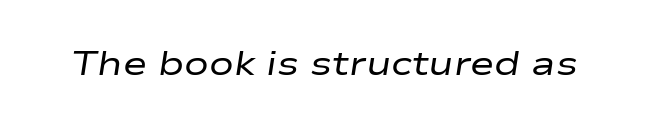
The image shows 33 px regular-weight, wide type, italic (leaning right); set normal letter spacing, not underlined; low stroke contrast and a medium x-height.
